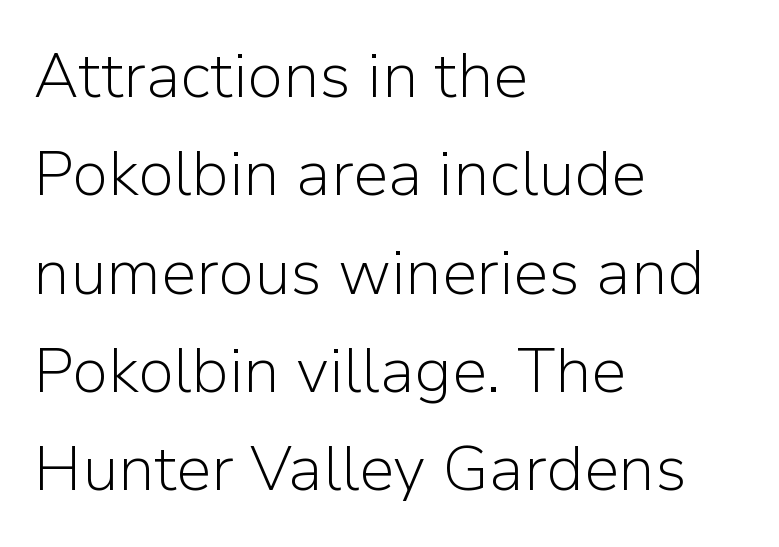
The specimen reads as upright at a glance. To sum up the face: it is a sans, with no serifs. The setting favours the left margin, as ordinary paragraphs usually do. In terms of letterspacing, this is plain default setting.
